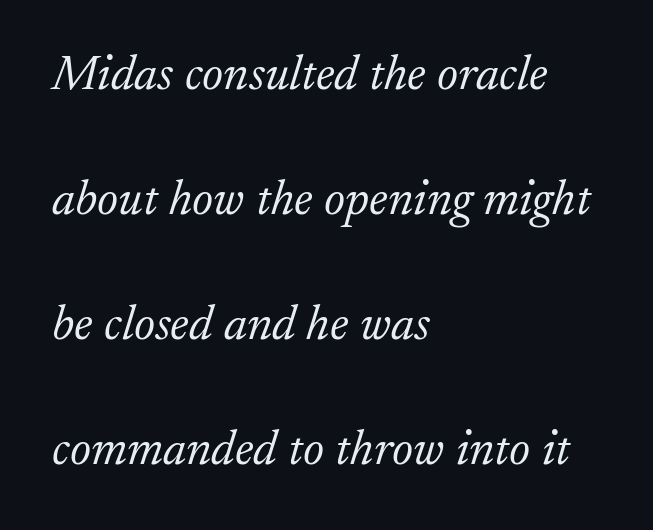
{"serif": "yes", "italic": "yes", "lean": "right", "slant_degrees": 17, "bold": "no", "weight": "light", "width": "normal", "stroke_contrast": "low", "x_height": "small", "monospaced": "no", "underline": "no", "align": "left", "line_spacing": "loose", "line_spacing_ratio": 2.5, "letter_spacing": "normal", "letter_spacing_em": 0.0, "glyph_px": 50}
